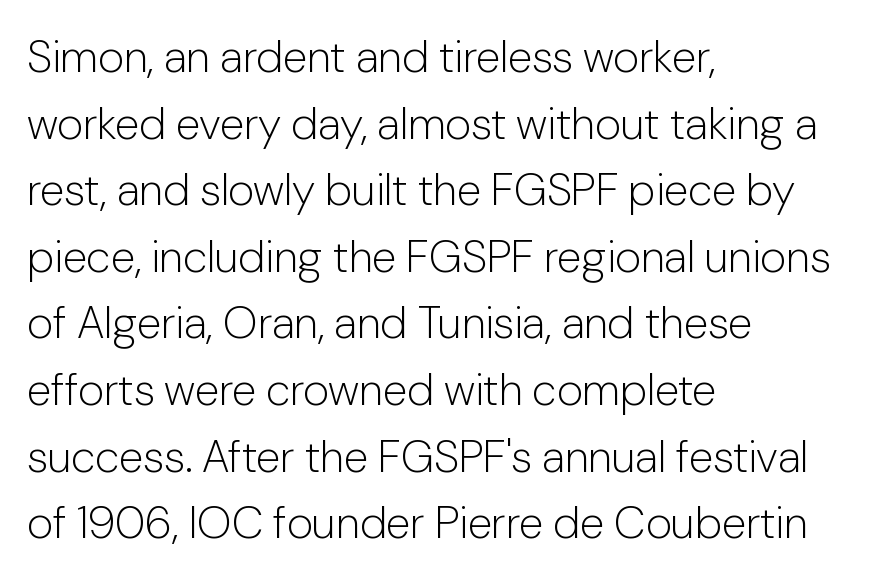
{"serif": "no", "italic": "no", "bold": "no", "weight": "light", "width": "normal", "stroke_contrast": "low", "x_height": "medium", "monospaced": "no", "underline": "no", "align": "left", "line_spacing": "normal", "line_spacing_ratio": 1.48, "letter_spacing": "normal", "letter_spacing_em": 0.0, "glyph_px": 45}
